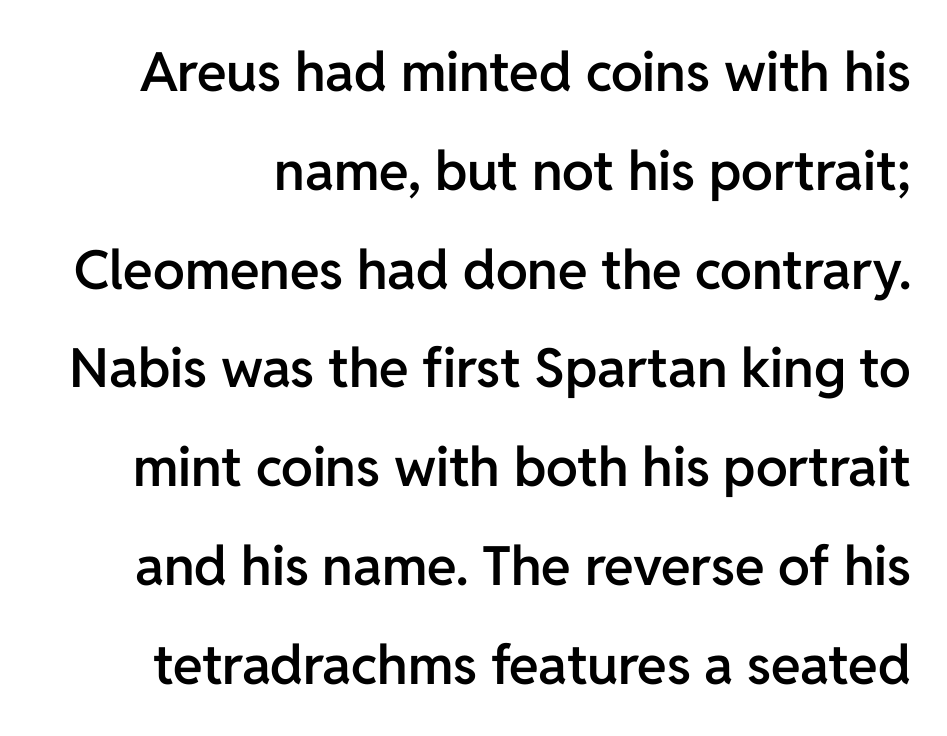
The image shows 54 px semibold sans-serif type, upright; set line spacing 1.83x, normal letter spacing, not underlined; low stroke contrast and a medium x-height.
